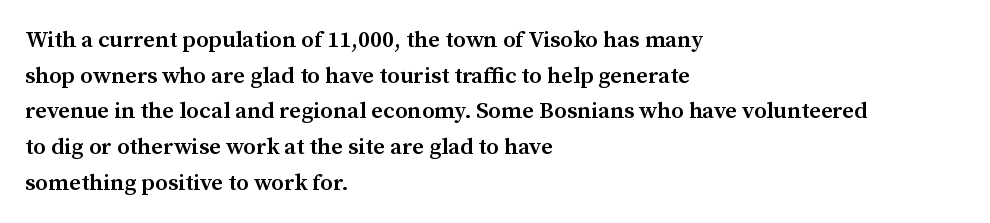
Notice how the passage keeps a crisp vertical edge on the left only. You could call the tracking neutral — neither tight nor loose. Compared with an ordinary text face, these strokes are moderately heavier — a semibold. No italicization has been applied; the sample stays upright.
